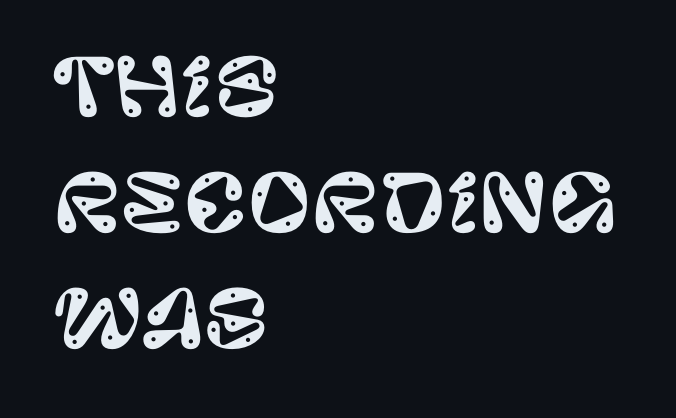
The image shows 78 px sans-serif type; set left-aligned, normal line spacing (1.49x), normal letter spacing, not underlined; low stroke contrast and a large x-height.
